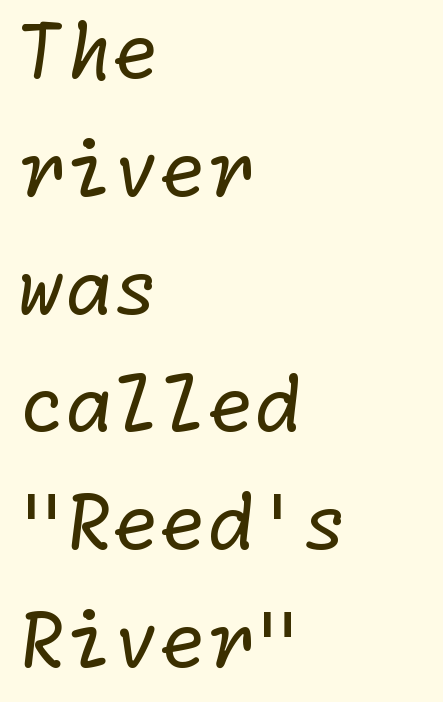
{"serif": "no", "bold": "no", "weight": "regular", "width": "normal", "stroke_contrast": "low", "x_height": "medium", "underline": "no", "align": "left", "line_spacing": "normal", "line_spacing_ratio": 1.55, "letter_spacing": "normal", "letter_spacing_em": 0.0, "glyph_px": 76}
